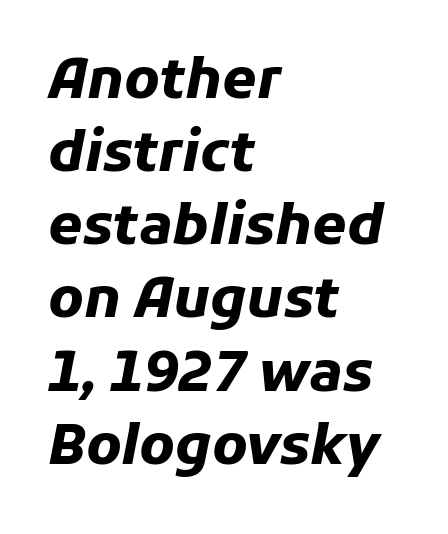
{"italic": "yes", "lean": "right", "slant_degrees": 11, "bold": "yes", "weight": "heavy", "width": "normal", "stroke_contrast": "low", "x_height": "medium", "monospaced": "no", "underline": "no", "align": "left", "line_spacing": "normal", "line_spacing_ratio": 1.33, "letter_spacing": "normal", "letter_spacing_em": 0.0, "glyph_px": 55}
